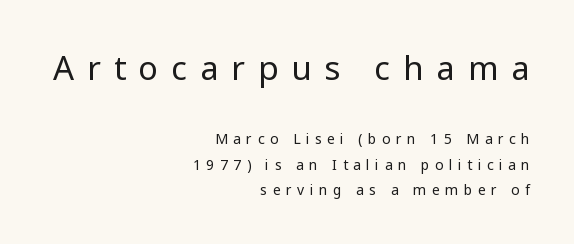
Serifs: no, the terminals of the letterforms are clean. Spacing verdict: proportional, widths tailored to each character. In this sample the first text group is rendered at the bigger scale. The paragraph shown leans on its right margin. Nothing heavy about these letters — not bold at all. You could only call the tracking loose — the letters float apart.
